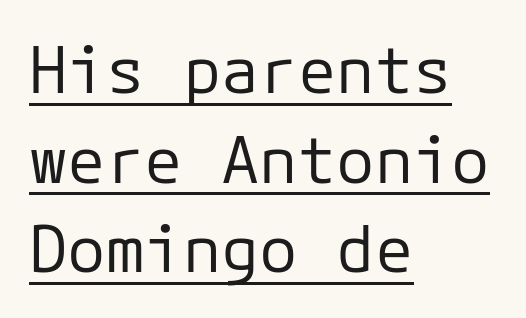
The image shows 64 px regular-weight sans-serif type, upright; set left-aligned, normal line spacing (1.4x), normal letter spacing, underlined; low stroke contrast and a medium x-height.
